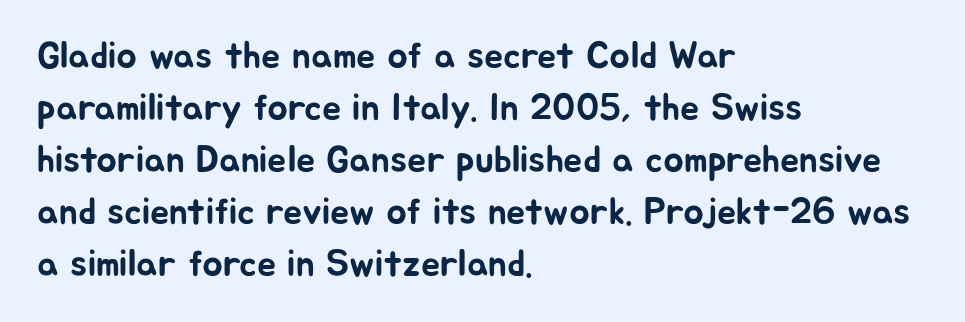
Q: Is the text italic (slanted)? A: No, it is upright.
Q: Is the typeface a serif or a sans-serif typeface? A: Sans-serif.
Q: Is the text underlined? A: No.
Q: How is the paragraph aligned? A: Left-aligned.
Q: Is the spacing between letters normal or unusually wide? A: Normal.
Q: Is the spacing between lines tight, normal or loose? A: Normal.
Q: Width (condensed, normal, or wide)? A: Normal.
Q: Stroke contrast? A: Low.
Q: x-height? A: Medium.
Q: Monospaced? A: No.
